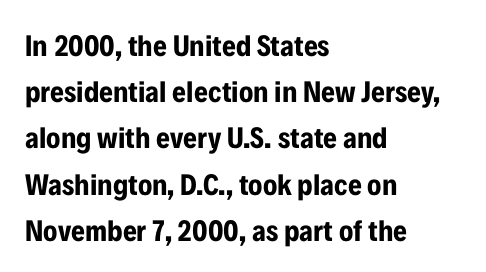
The rag falls on the right side of this text block. Interline gaps are of average width in this sample. Emphasis by weight is at full strength: bold. The glyphs in this specimen are sans serif. Each letter keeps its own natural width here, so spacing adapts to shape. The gap between lines stays unmarked.
